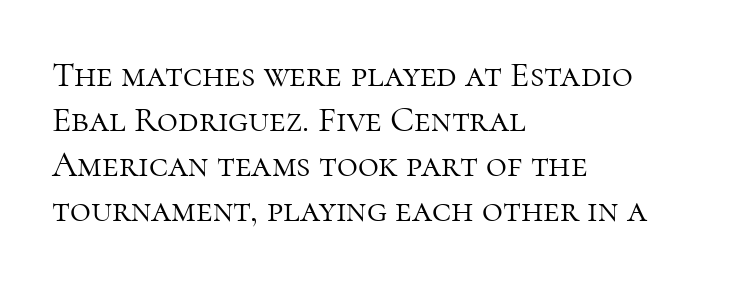
{"serif": "yes", "italic": "no", "bold": "no", "weight": "light", "width": "normal", "stroke_contrast": "high", "x_height": "medium", "monospaced": "no", "underline": "no", "align": "left", "line_spacing": "normal", "line_spacing_ratio": 1.25, "letter_spacing": "normal", "letter_spacing_em": 0.0, "glyph_px": 36}
